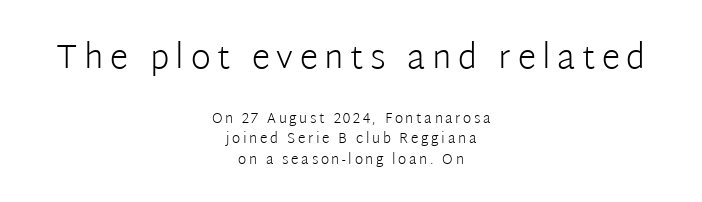
{"serif": "no", "italic": "no", "bold": "no", "weight": "light", "width": "normal", "stroke_contrast": "low", "x_height": "medium", "monospaced": "no", "underline": "no", "align": "center", "line_spacing": "normal", "line_spacing_ratio": 1.48, "larger_block": "first", "size_ratio": 2.43, "glyph_px": 34}
